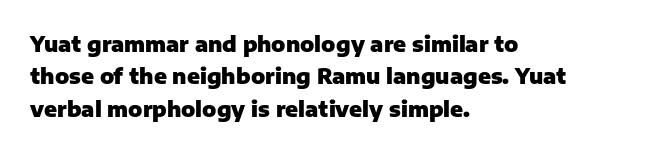
{"italic": "no", "bold": "yes", "underline": "no", "align": "left", "line_spacing": "normal", "line_spacing_ratio": 1.54, "letter_spacing": "normal", "letter_spacing_em": 0.0, "glyph_px": 21}
